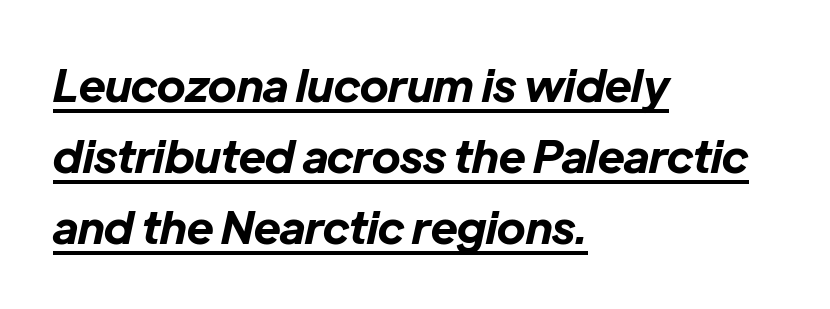
{"italic": "yes", "lean": "right", "slant_degrees": 12, "bold": "yes", "weight": "bold", "width": "normal", "stroke_contrast": "low", "x_height": "medium", "monospaced": "no", "underline": "yes", "align": "left", "line_spacing": "normal", "line_spacing_ratio": 1.58, "letter_spacing": "normal", "letter_spacing_em": 0.0, "glyph_px": 45}
